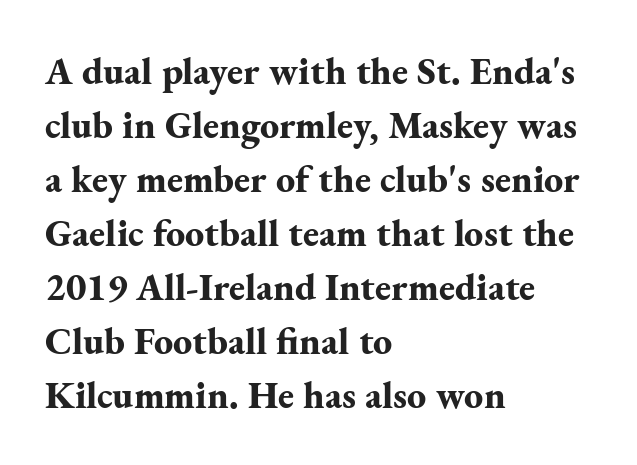
{"serif": "yes", "italic": "no", "bold": "yes", "weight": "bold", "width": "normal", "stroke_contrast": "medium", "x_height": "small", "monospaced": "no", "underline": "no", "align": "left", "line_spacing": "normal", "line_spacing_ratio": 1.42, "letter_spacing": "normal", "letter_spacing_em": 0.0, "glyph_px": 38}
